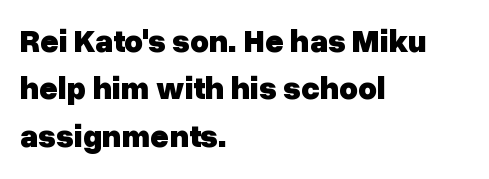
Does extra space separate the letters? No, they use regular spacing. If you drew a line through each stem, it would be perfectly vertical. The font is running at its bold setting. The rendering shows plain stroke endings on the letterforms — a sans-serif design. Is there much room between lines? A standard amount, neither cramped nor airy.
